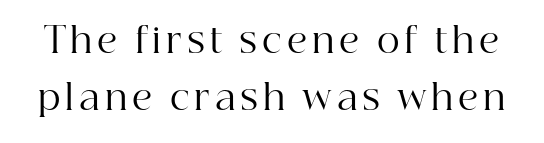
The image shows 35 px regular-weight serif type, upright; set normal line spacing (1.63x), not underlined; high stroke contrast and a medium x-height.
